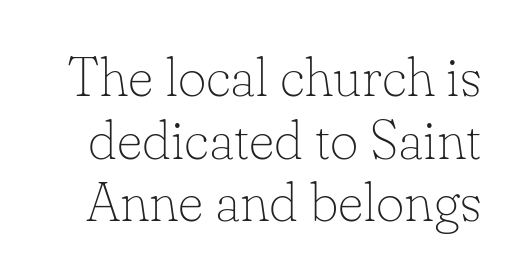
Character widths vary here, with narrow letters taking less room than wide ones. A serif font was chosen for this passage. Leading: reduced. Look at the tracking — it's just the regular setting, nothing added. Is the type heavy? It reads as light-to-regular instead.
